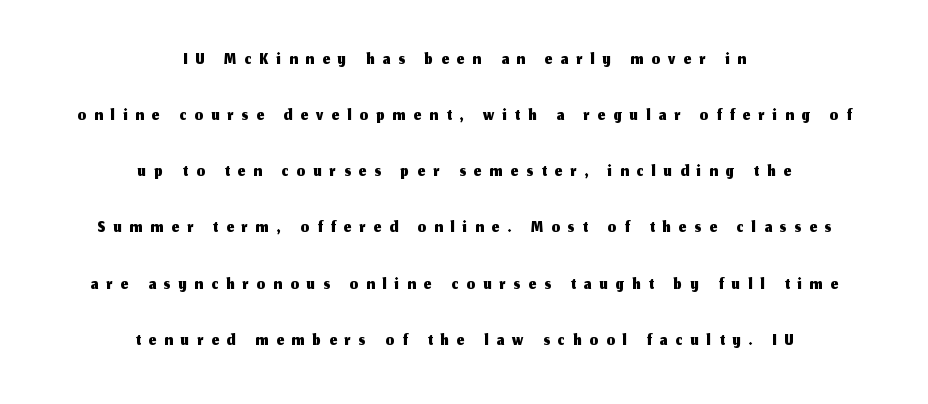
{"italic": "no", "underline": "no", "align": "center", "line_spacing": "loose", "line_spacing_ratio": 2.16, "letter_spacing": "wide", "letter_spacing_em": 0.32, "glyph_px": 26}
